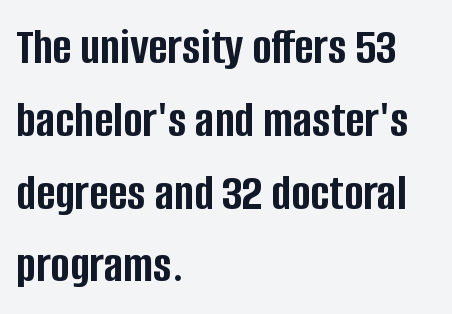
Q: Is the text bold? A: Yes.
Q: Is the text italic (slanted)? A: No, it is upright.
Q: Is the typeface a serif or a sans-serif typeface? A: Sans-serif.
Q: Is the text underlined? A: No.
Q: How is the paragraph aligned? A: Left-aligned.
Q: Is the spacing between letters normal or unusually wide? A: Normal.
Q: Is the spacing between lines tight, normal or loose? A: Normal.
Q: Width (condensed, normal, or wide)? A: Condensed.
Q: Stroke contrast? A: Low.
Q: x-height? A: Large.
Q: Monospaced? A: No.
